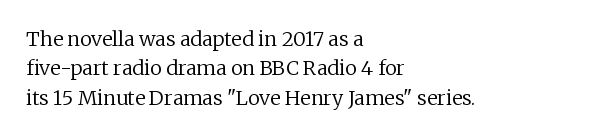
The image shows 20 px text type, upright; set left-aligned, normal line spacing (1.47x), normal letter spacing, not underlined.
